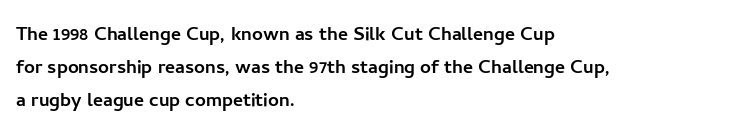
The lines are quadded left. Does extra space separate the letters? No, they use regular spacing. Tall strokes in this sample are plumb rather than angled. Notice how descenders clear the ascenders below comfortably — that's standard leading. This rendering features lettering with no underline.
